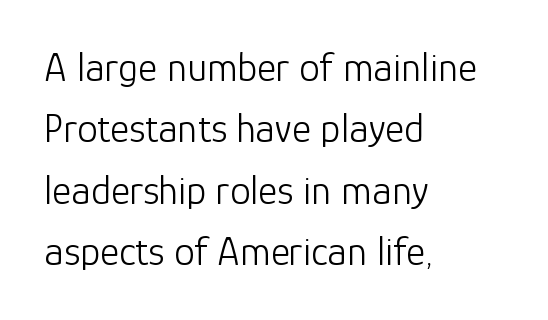
{"serif": "no", "italic": "no", "bold": "no", "weight": "light", "width": "normal", "stroke_contrast": "low", "x_height": "medium", "monospaced": "no", "underline": "no", "align": "left", "line_spacing": "normal", "line_spacing_ratio": 1.5, "letter_spacing": "normal", "letter_spacing_em": 0.0, "glyph_px": 41}
